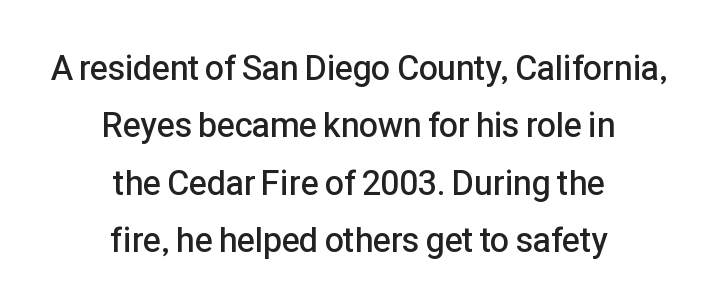
{"serif": "no", "italic": "no", "bold": "semi", "weight": "semibold", "width": "normal", "stroke_contrast": "low", "x_height": "medium", "monospaced": "no", "underline": "no", "align": "center", "line_spacing": "normal", "line_spacing_ratio": 1.69, "letter_spacing": "normal", "letter_spacing_em": 0.0, "glyph_px": 34}
